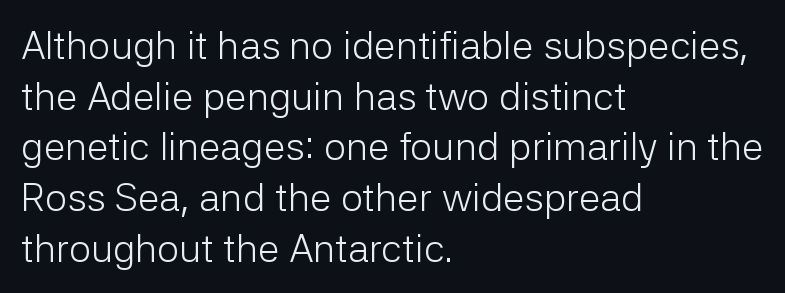
{"serif": "no", "italic": "no", "bold": "no", "weight": "light", "width": "normal", "stroke_contrast": "low", "x_height": "medium", "monospaced": "no", "underline": "no", "align": "left", "line_spacing": "normal", "line_spacing_ratio": 1.3, "letter_spacing": "normal", "letter_spacing_em": 0.0, "glyph_px": 39}
